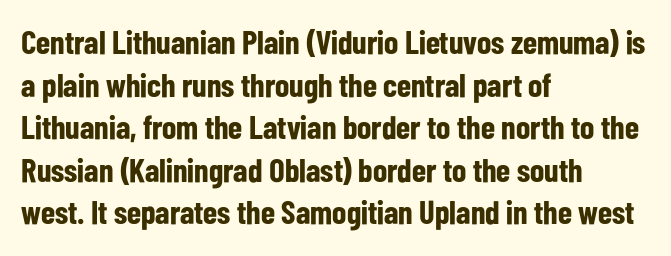
{"serif": "no", "italic": "no", "bold": "yes", "weight": "bold", "width": "condensed", "stroke_contrast": "low", "x_height": "medium", "monospaced": "no", "underline": "no", "align": "left", "line_spacing": "normal", "line_spacing_ratio": 1.29, "letter_spacing": "normal", "letter_spacing_em": 0.0, "glyph_px": 33}
